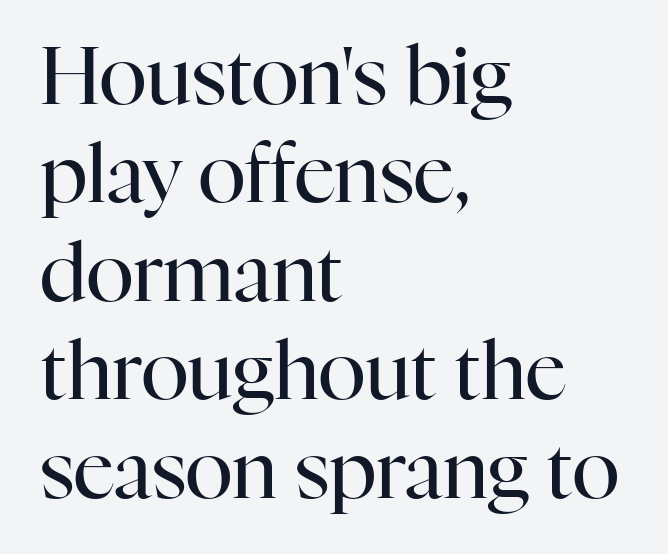
The horizontal fit of the characters is conventional and even. A light-to-regular cut is what we see here. These lines are rendered in a variable-pitch font. Designer's note — italics off, roman on.
